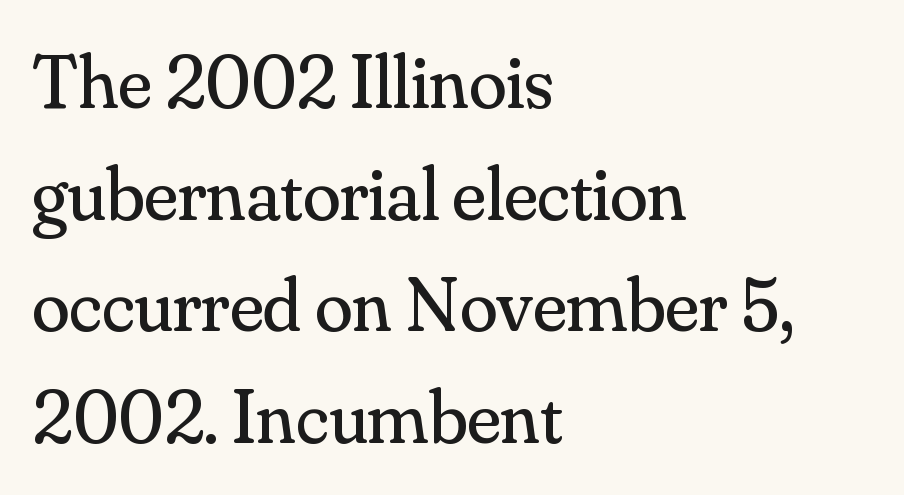
{"serif": "yes", "italic": "no", "bold": "no", "weight": "regular", "width": "normal", "stroke_contrast": "medium", "x_height": "small", "monospaced": "no", "underline": "no", "align": "left", "line_spacing": "normal", "line_spacing_ratio": 1.45, "letter_spacing": "normal", "letter_spacing_em": 0.0, "glyph_px": 77}
